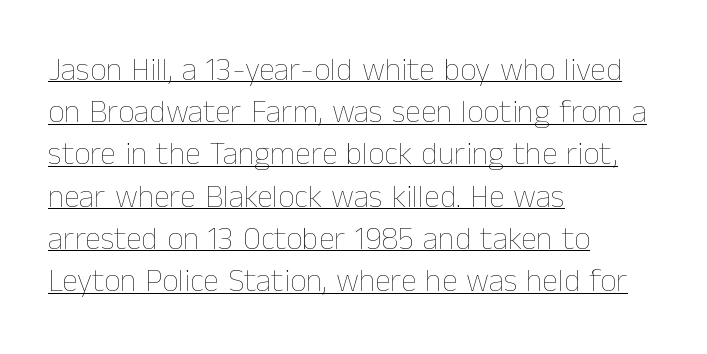
The rendering anchors every line to the left-hand side. Looks like regular typesetting: each glyph gets only the width it needs. Standard letterfit; no display-style spreading of the glyphs. The cut favours lightness, reaching ordinary text weight at its darkest.
